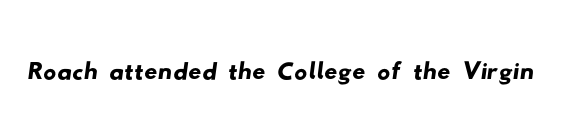
Q: Is the typeface a serif or a sans-serif typeface? A: Sans-serif.
Q: Is the text underlined? A: No.
Q: Is the spacing between letters normal or unusually wide? A: Normal.
Q: Width (condensed, normal, or wide)? A: Wide.
Q: Stroke contrast? A: Low.
Q: x-height? A: Small.
Q: Monospaced? A: No.
